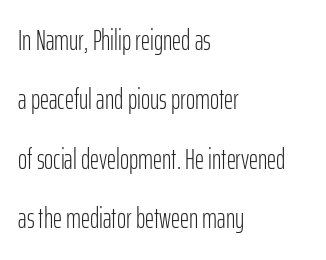
{"serif": "no", "italic": "no", "bold": "no", "weight": "light", "width": "condensed", "stroke_contrast": "low", "x_height": "medium", "monospaced": "no", "underline": "no", "align": "left", "line_spacing": "loose", "line_spacing_ratio": 2.12, "letter_spacing": "normal", "letter_spacing_em": 0.0, "glyph_px": 28}
